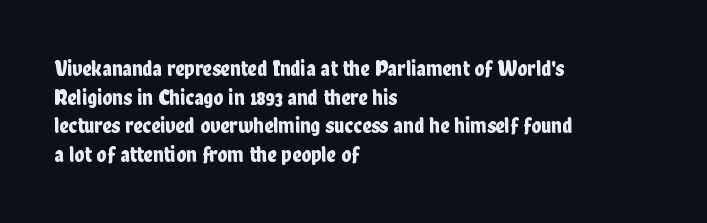
Q: Is the text italic (slanted)? A: No, it is upright.
Q: Is the text underlined? A: No.
Q: How is the paragraph aligned? A: Left-aligned.
Q: Is the spacing between letters normal or unusually wide? A: Normal.
Q: Is the spacing between lines tight, normal or loose? A: Normal.
